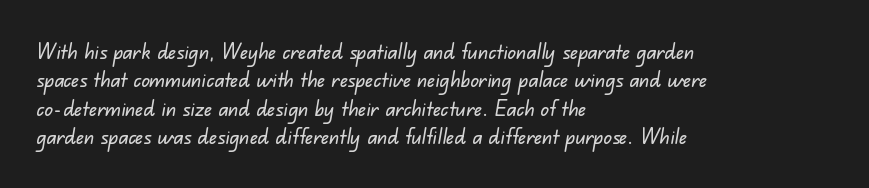
Each word holds together tightly as a unit, with standard inter-letter gaps. In terms of leading, this rendering sits right in the middle. Horizontally, the lines are justified to the leading edge only. Letters rest on an invisible, unmarked baseline.
